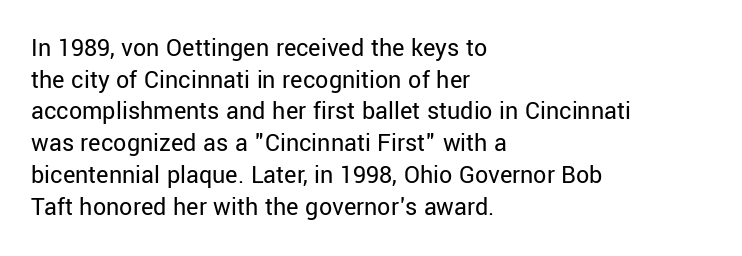
{"italic": "no", "bold": "no", "underline": "no", "align": "left", "line_spacing_ratio": 1.22, "letter_spacing": "normal", "letter_spacing_em": 0.0, "glyph_px": 26}
